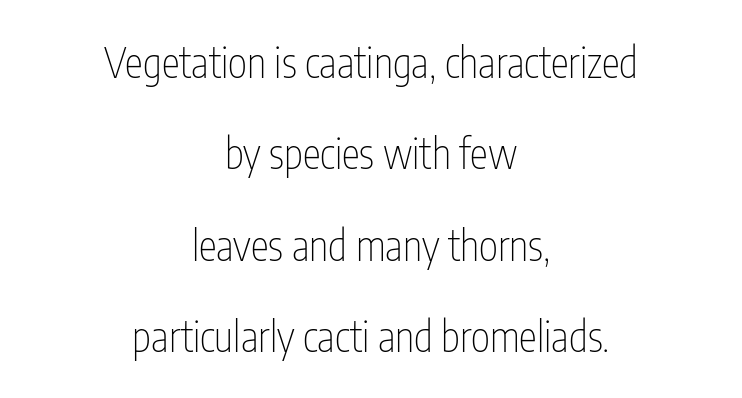
Q: Is the text bold? A: No.
Q: Is the text italic (slanted)? A: No, it is upright.
Q: Is the typeface a serif or a sans-serif typeface? A: Sans-serif.
Q: Is the text underlined? A: No.
Q: How is the paragraph aligned? A: Centered.
Q: Is the spacing between letters normal or unusually wide? A: Normal.
Q: Is the spacing between lines tight, normal or loose? A: Loose.
Q: Width (condensed, normal, or wide)? A: Condensed.
Q: Stroke contrast? A: Low.
Q: x-height? A: Medium.
Q: Monospaced? A: No.
